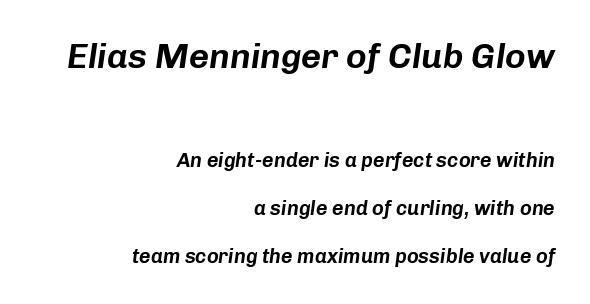
{"italic": "yes", "lean": "right", "slant_degrees": 8, "width": "normal", "stroke_contrast": "low", "x_height": "medium", "monospaced": "no", "underline": "no", "align": "right", "line_spacing": "loose", "line_spacing_ratio": 2.42, "letter_spacing": "normal", "letter_spacing_em": 0.0, "larger_block": "first", "size_ratio": 1.75, "glyph_px": 35}
